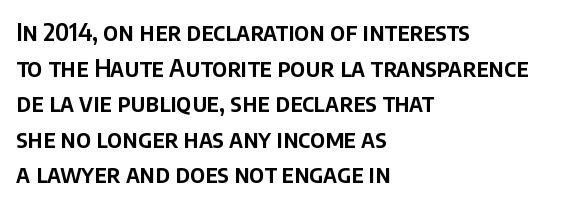
The lettering holds an erect, upright posture throughout. Inter-character spacing is left at the font's built-in metrics. The glyphs are unaccompanied by any horizontal stroke below them. Horizontal alignment here is leftward, the default for most running prose. Is there much room between lines? A standard amount, neither cramped nor airy.
